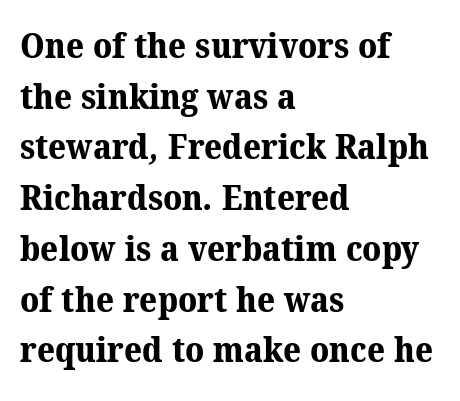
The image shows 35 px bold serif type; set left-aligned, normal line spacing (1.45x), normal letter spacing, not underlined; medium stroke contrast and a medium x-height.
